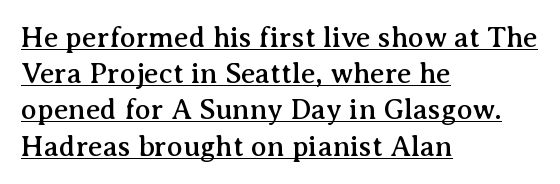
Q: Is the text italic (slanted)? A: No, it is upright.
Q: Is the typeface a serif or a sans-serif typeface? A: Serif.
Q: Is the text underlined? A: Yes.
Q: How is the paragraph aligned? A: Left-aligned.
Q: Is the spacing between letters normal or unusually wide? A: Normal.
Q: Is the spacing between lines tight, normal or loose? A: Normal.
Q: Width (condensed, normal, or wide)? A: Normal.
Q: Stroke contrast? A: Medium.
Q: x-height? A: Medium.
Q: Monospaced? A: No.
